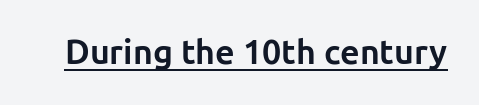
{"serif": "no", "italic": "no", "bold": "yes", "weight": "bold", "width": "normal", "stroke_contrast": "low", "x_height": "medium", "monospaced": "no", "underline": "yes", "letter_spacing": "normal", "letter_spacing_em": 0.0, "glyph_px": 34}
